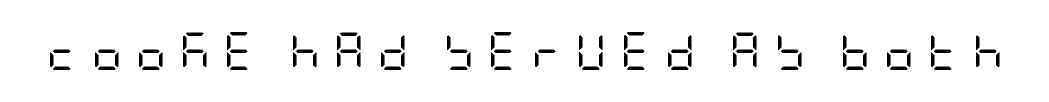
The image shows 38 px regular-weight, condensed sans-serif type, upright; set unusually wide letter spacing (+0.35 em), not underlined; low stroke contrast and a large x-height.
